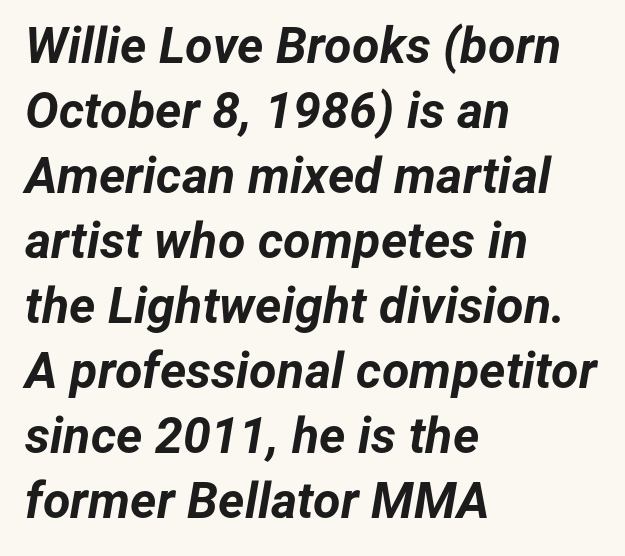
{"italic": "yes", "lean": "right", "slant_degrees": 12, "bold": "yes", "weight": "bold", "width": "normal", "stroke_contrast": "low", "x_height": "medium", "monospaced": "no", "underline": "no", "align": "left", "line_spacing": "normal", "line_spacing_ratio": 1.3, "letter_spacing": "normal", "letter_spacing_em": 0.0, "glyph_px": 50}
